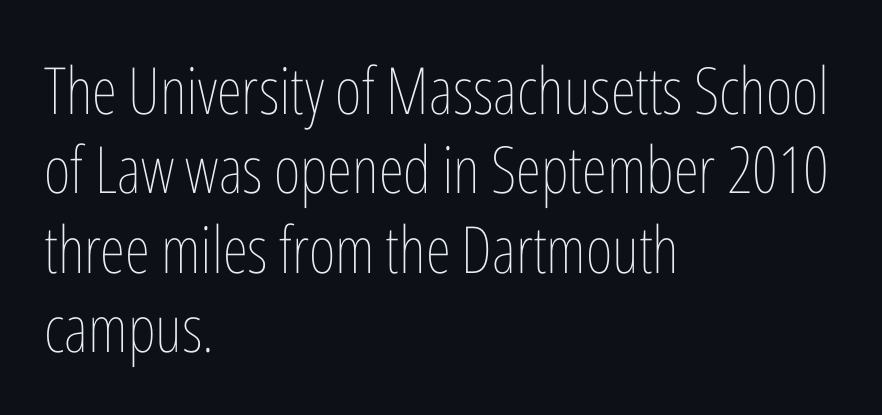
{"italic": "no", "bold": "no", "weight": "thin", "width": "condensed", "stroke_contrast": "low", "x_height": "medium", "monospaced": "no", "underline": "no", "align": "left", "line_spacing_ratio": 1.22, "letter_spacing": "normal", "letter_spacing_em": 0.0, "glyph_px": 65}
